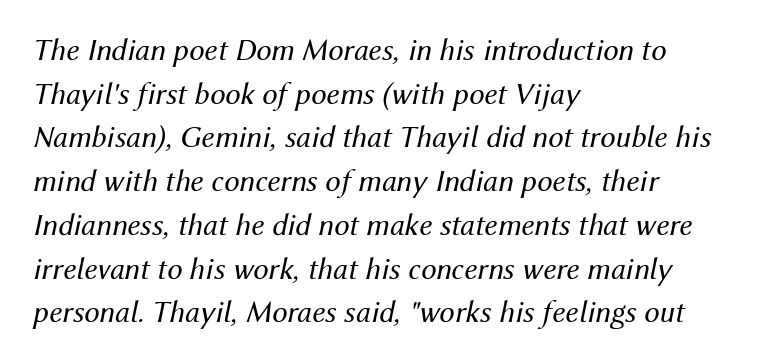
The image shows 31 px regular-weight type, italic (leaning right); set left-aligned, normal line spacing (1.41x), normal letter spacing, not underlined; medium stroke contrast and a medium x-height.
